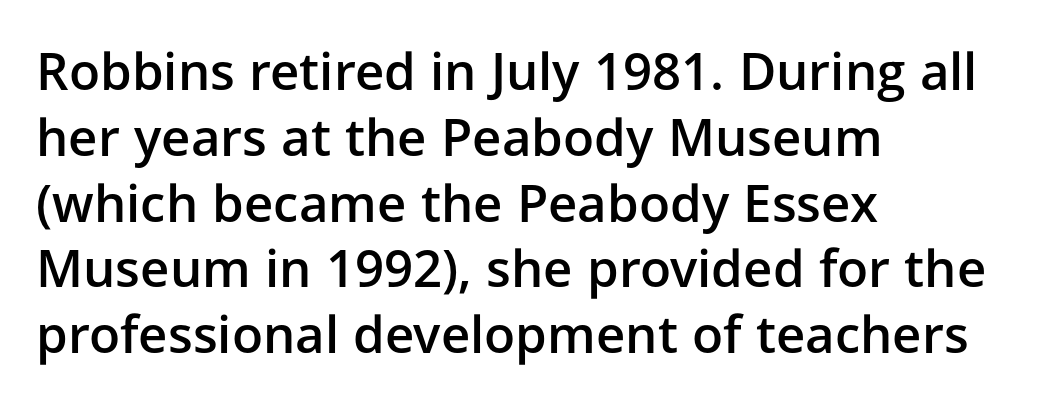
The image shows 51 px semibold sans-serif type, upright; set left-aligned, normal line spacing (1.29x), normal letter spacing, not underlined; low stroke contrast and a medium x-height.
